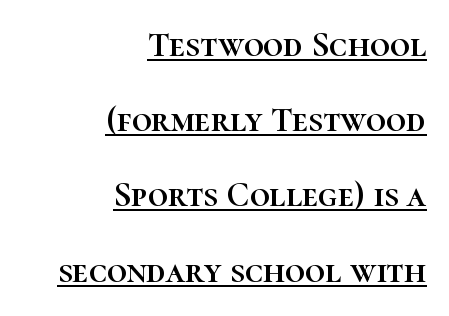
{"italic": "no", "width": "normal", "stroke_contrast": "high", "x_height": "medium", "monospaced": "no", "underline": "yes", "align": "right", "line_spacing": "loose", "line_spacing_ratio": 2.15, "letter_spacing": "normal", "letter_spacing_em": 0.0, "glyph_px": 35}
